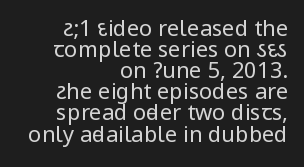
{"italic": "no", "bold": "no", "underline": "no", "align": "right", "line_spacing": "tight", "line_spacing_ratio": 0.96, "letter_spacing": "normal", "letter_spacing_em": 0.0, "glyph_px": 22}
